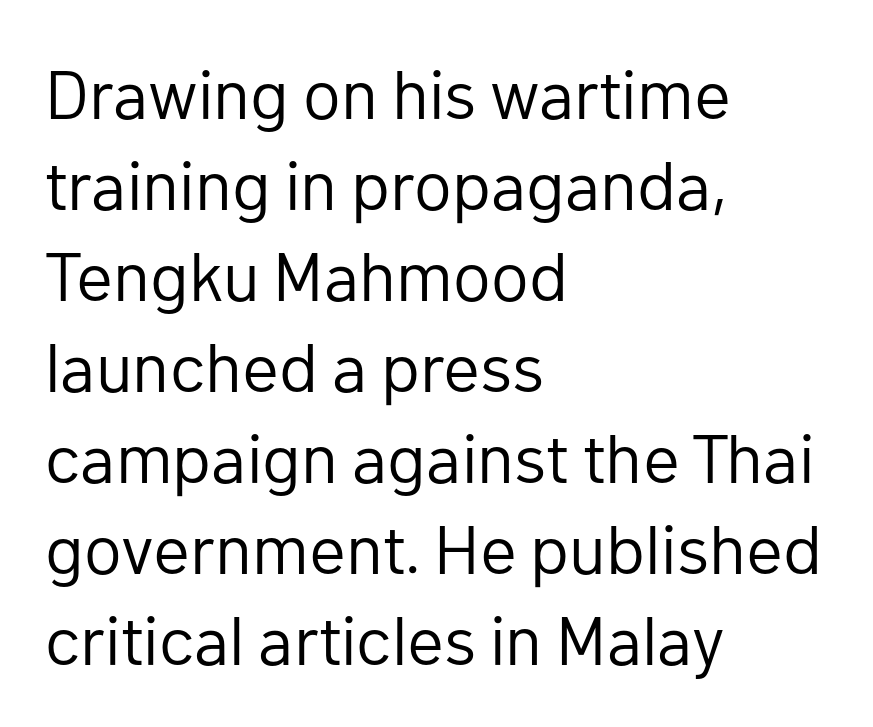
{"serif": "no", "italic": "no", "bold": "no", "weight": "regular", "width": "normal", "stroke_contrast": "low", "x_height": "medium", "monospaced": "no", "underline": "no", "align": "left", "line_spacing": "normal", "line_spacing_ratio": 1.32, "letter_spacing": "normal", "letter_spacing_em": 0.0, "glyph_px": 69}
